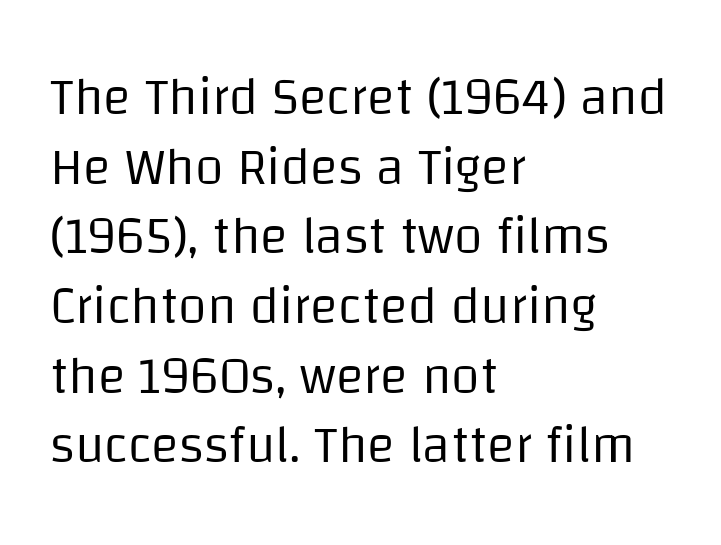
Between one letter and the next there's only the usual sliver of space. It's the straight-up-and-down kind of type. The line-height multiplier appears to be the usual default. Think of a printed novel: that variable character pitch is what you see here. A classic flush-left, rag-right setting is used for this passage. Vertical stems look standard width or narrower in stroke.
